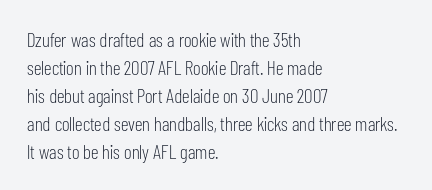
The image shows 20 px text type, upright; set left-aligned, normal line spacing (1.4x), normal letter spacing, not underlined.
